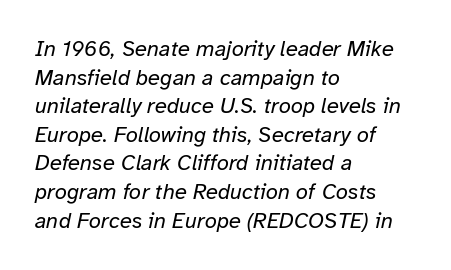
Notice how the stems are inclined rather than vertical — that's the hallmark of italics. How would I describe the line gaps? Plain and ordinary. A quiet, ordinary-to-light weight characterises the typeface. Descender tails drop into unmarked territory. Inter-character spacing is left at the font's built-in metrics. The rendering anchors every line to the left-hand side.
